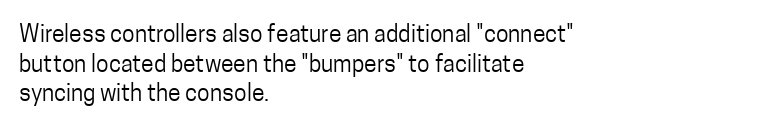
The image shows 23 px text type, upright; set left-aligned, normal line spacing (1.29x), normal letter spacing, not underlined.
